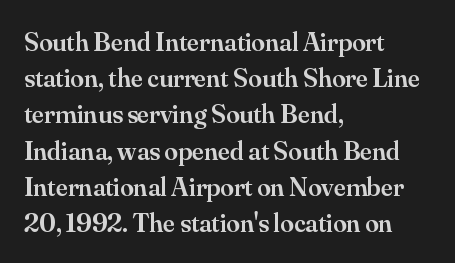
{"italic": "no", "bold": "semi", "underline": "no", "align": "left", "line_spacing": "normal", "line_spacing_ratio": 1.34, "letter_spacing": "normal", "letter_spacing_em": 0.0, "glyph_px": 27}
